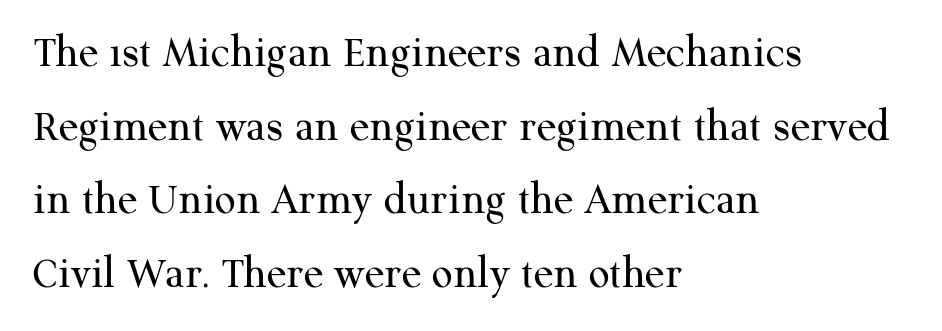
{"serif": "yes", "italic": "no", "bold": "no", "weight": "regular", "width": "normal", "stroke_contrast": "medium", "x_height": "medium", "monospaced": "no", "underline": "no", "align": "left", "line_spacing": "normal", "line_spacing_ratio": 1.6, "letter_spacing": "normal", "letter_spacing_em": 0.0, "glyph_px": 46}
